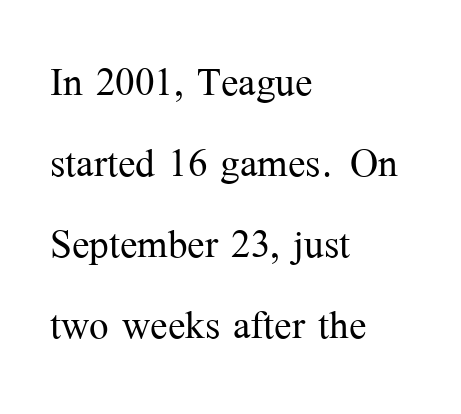
Notice how the stems are strictly vertical — no italics here. The passage shown is not underscored anywhere. The space between consecutive lines is moderate. Is this a fixed-width face? No — the glyphs have proportional, varying widths.
